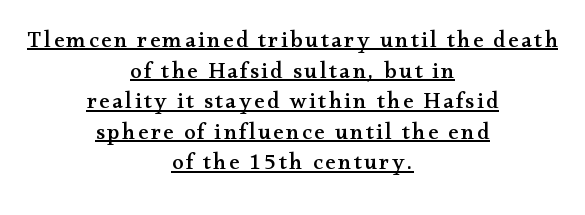
The image shows 23 px text type, upright; set centered, normal line spacing (1.33x), underlined.
